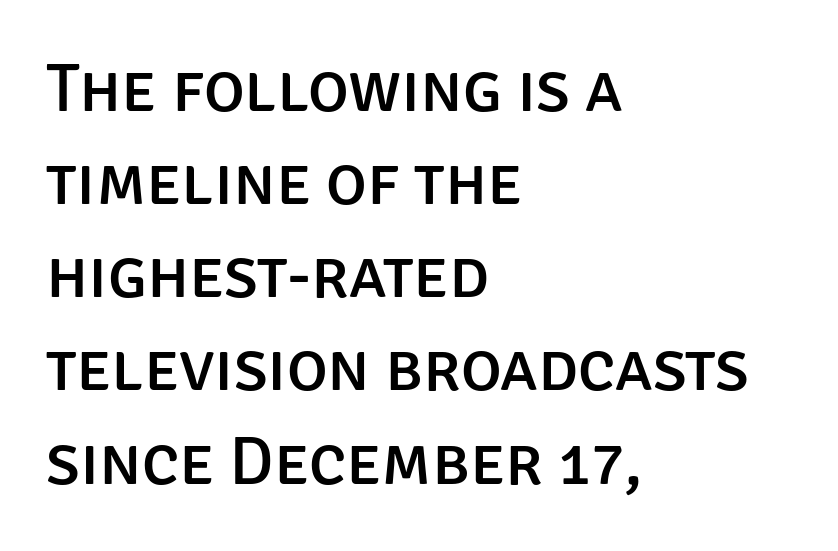
{"serif": "no", "italic": "no", "width": "normal", "stroke_contrast": "low", "x_height": "large", "monospaced": "no", "underline": "no", "align": "left", "line_spacing": "normal", "line_spacing_ratio": 1.35, "letter_spacing": "normal", "letter_spacing_em": 0.0, "glyph_px": 69}
